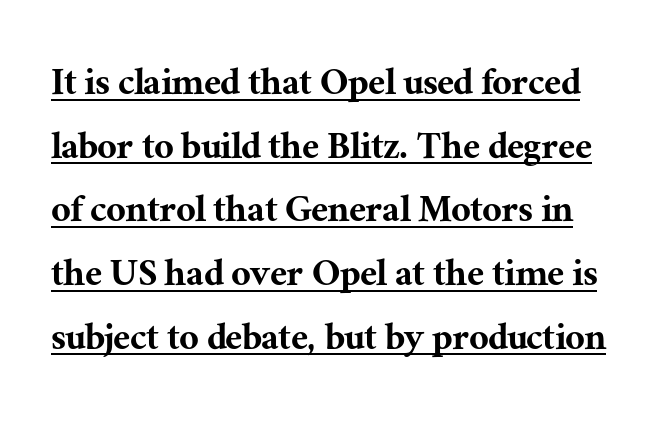
Q: Is the text italic (slanted)? A: No, it is upright.
Q: Is the typeface a serif or a sans-serif typeface? A: Serif.
Q: Is the text underlined? A: Yes.
Q: Is the spacing between letters normal or unusually wide? A: Normal.
Q: Is the spacing between lines tight, normal or loose? A: Normal.
Q: Width (condensed, normal, or wide)? A: Normal.
Q: Stroke contrast? A: Medium.
Q: x-height? A: Medium.
Q: Monospaced? A: No.
